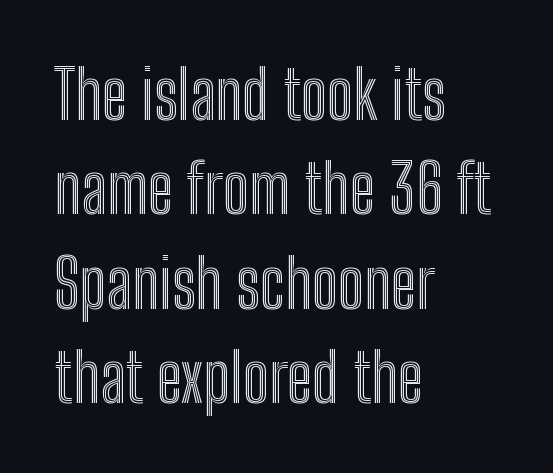
The image shows 67 px condensed type, upright; set left-aligned, normal line spacing (1.41x), normal letter spacing, not underlined; a medium x-height.
